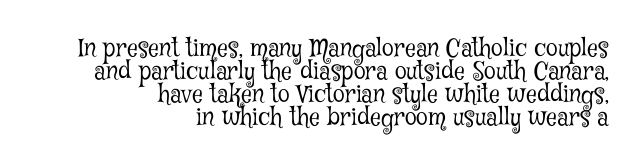
The image shows 24 px text type, upright; set right-aligned, tight line spacing (0.96x), normal letter spacing, not underlined.
